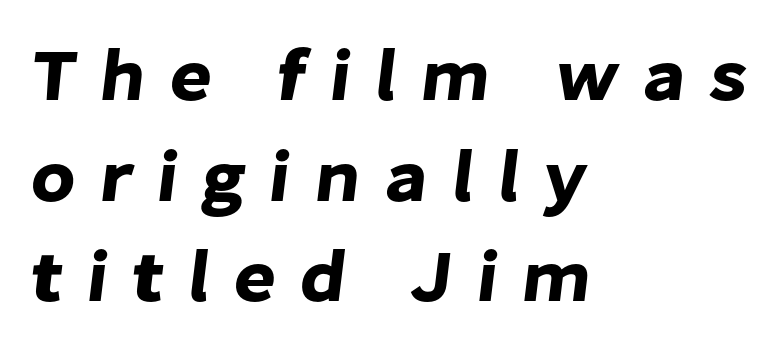
Is there much room between lines? A standard amount, neither cramped nor airy. Caption: expanded tracking, letters set apart. Leftover space on each line is placed entirely after the last word. The gap between lines stays unmarked.
